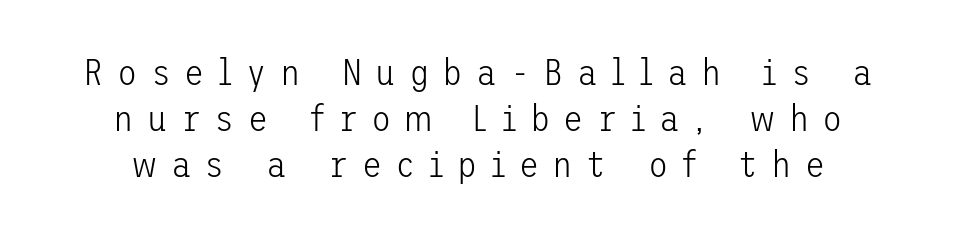
Q: Is the text bold? A: No.
Q: Is the text italic (slanted)? A: No, it is upright.
Q: Is the typeface a serif or a sans-serif typeface? A: Sans-serif.
Q: Is the text underlined? A: No.
Q: Is the spacing between letters normal or unusually wide? A: Unusually wide.
Q: Width (condensed, normal, or wide)? A: Normal.
Q: Stroke contrast? A: Low.
Q: x-height? A: Medium.
